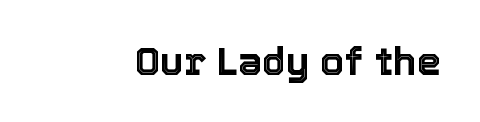
{"italic": "no", "width": "normal", "x_height": "medium", "monospaced": "no", "underline": "no", "letter_spacing": "normal", "letter_spacing_em": 0.0, "glyph_px": 39}
